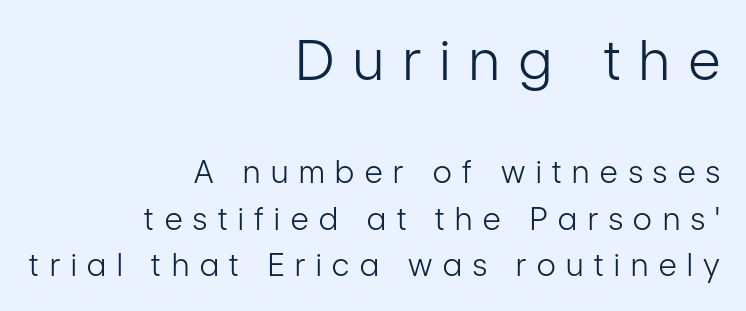
The image shows 55 px light, condensed sans-serif type, upright; set right-aligned, normal line spacing (1.5x), unusually wide letter spacing (+0.35 em), not underlined; the first (top) block is 1.77x larger; low stroke contrast and a medium x-height.
